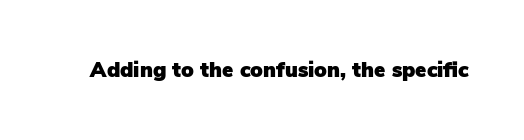
The image shows 21 px text type, upright; set normal letter spacing, not underlined.
